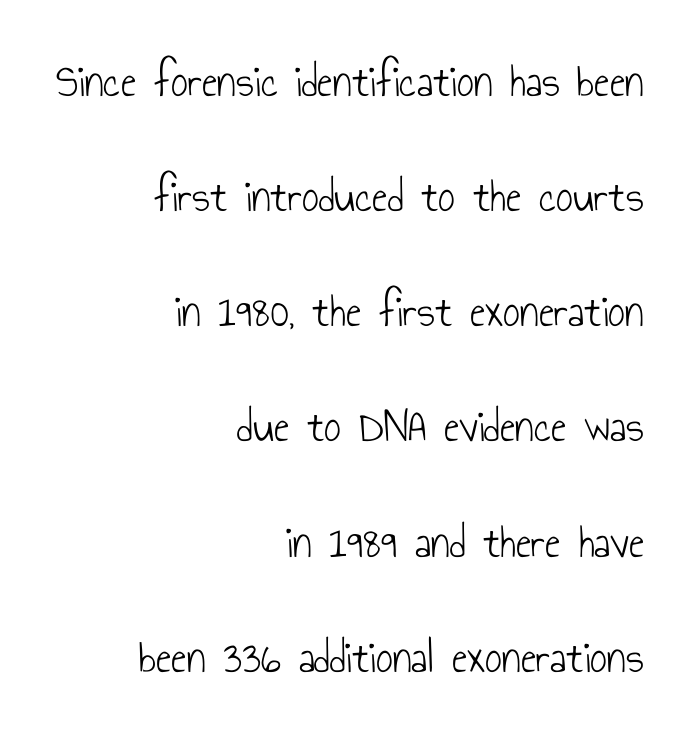
The letters sit at their default tracking, neither squeezed nor spread. Layout note: lines flush right. Are there feet on the stems? There aren't — it's a sans. A typesetter would call this proportional, since set widths differ per character. No letter is thick-stroked: the sample isn't bold. Lines of text with bare space underneath.
